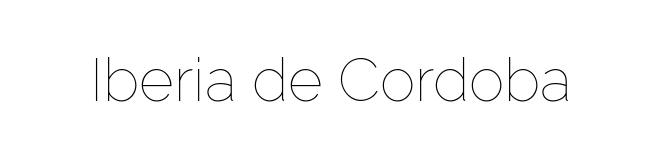
Q: Is the text bold? A: No.
Q: Is the text italic (slanted)? A: No, it is upright.
Q: Is the text underlined? A: No.
Q: Is the spacing between letters normal or unusually wide? A: Normal.
Q: Width (condensed, normal, or wide)? A: Normal.
Q: Stroke contrast? A: Low.
Q: x-height? A: Medium.
Q: Monospaced? A: No.
